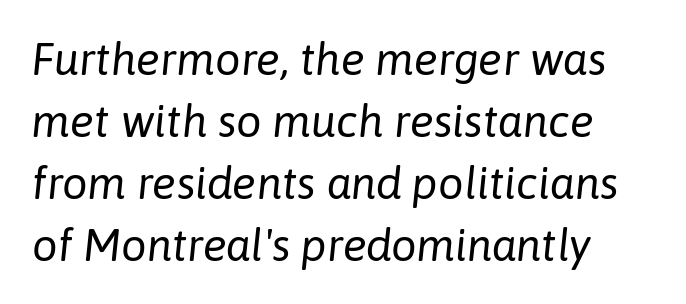
Q: Is the text bold? A: No.
Q: Is the text italic (slanted)? A: Yes, it leans right by about 6 degrees.
Q: Is the text underlined? A: No.
Q: How is the paragraph aligned? A: Left-aligned.
Q: Is the spacing between letters normal or unusually wide? A: Normal.
Q: Is the spacing between lines tight, normal or loose? A: Normal.
Q: Width (condensed, normal, or wide)? A: Normal.
Q: Stroke contrast? A: Low.
Q: x-height? A: Medium.
Q: Monospaced? A: No.
